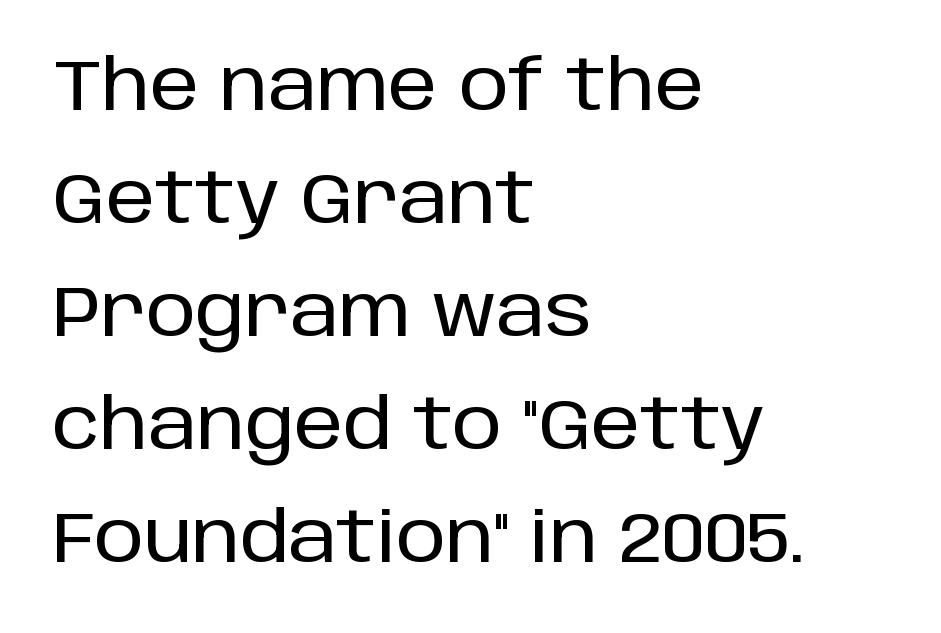
Q: Is the text italic (slanted)? A: No, it is upright.
Q: Is the typeface a serif or a sans-serif typeface? A: Sans-serif.
Q: Is the text underlined? A: No.
Q: How is the paragraph aligned? A: Left-aligned.
Q: Is the spacing between letters normal or unusually wide? A: Normal.
Q: Is the spacing between lines tight, normal or loose? A: Normal.
Q: Width (condensed, normal, or wide)? A: Normal.
Q: Stroke contrast? A: Low.
Q: x-height? A: Large.
Q: Monospaced? A: No.
